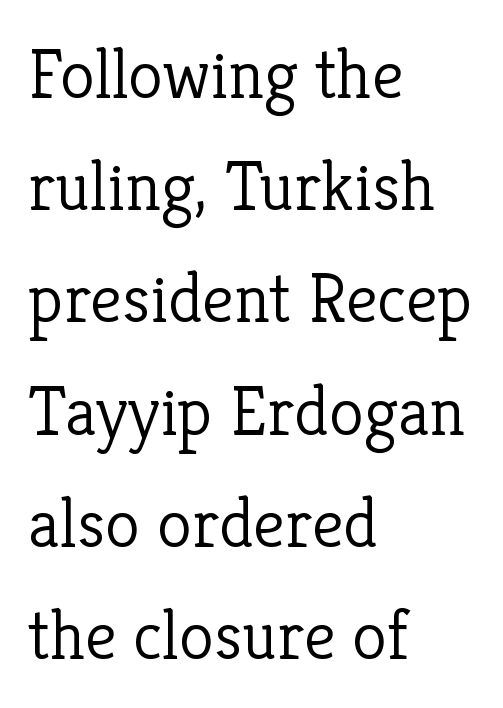
Rendered with straight, roman letterforms. The characters display serif detailing at their extremities. Looks like regular typesetting: each glyph gets only the width it needs. The zone under the glyphs is completely vacant.
